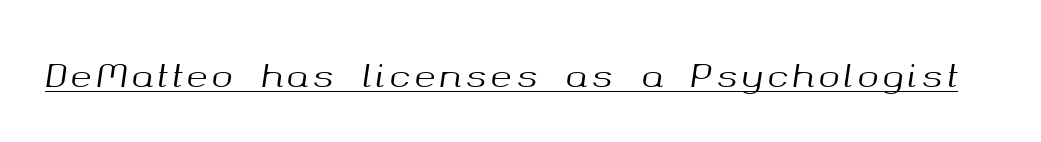
{"italic": "yes", "lean": "right", "slant_degrees": 8, "width": "normal", "stroke_contrast": "medium", "x_height": "medium", "monospaced": "no", "underline": "yes", "glyph_px": 32}
